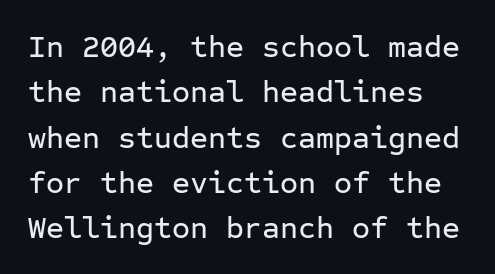
To sum up the face: it is a sans, with no serifs. The axis of the letterforms is exactly vertical. Students, observe: this is what conventionally led text looks like. Just letters on the line, the space beneath them empty.
